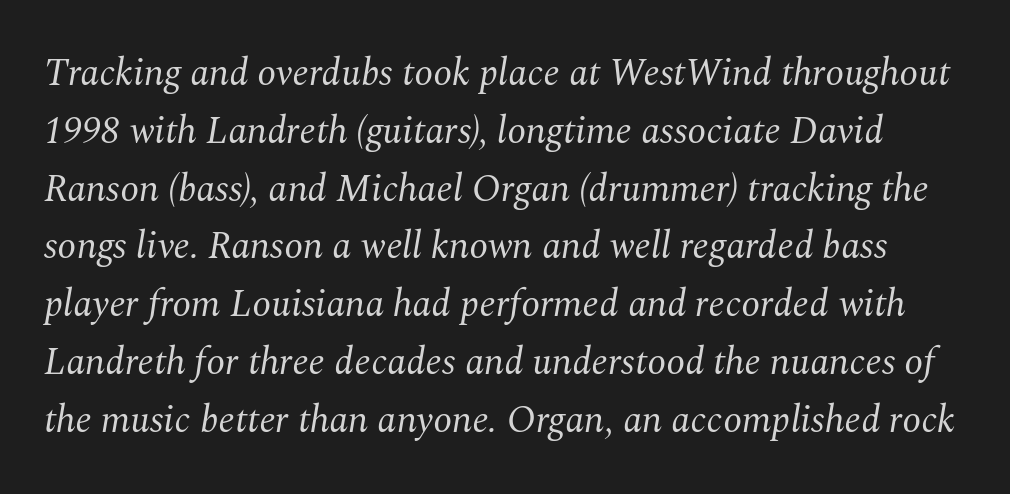
{"serif": "yes", "italic": "yes", "lean": "right", "slant_degrees": 10, "bold": "no", "weight": "regular", "width": "normal", "stroke_contrast": "medium", "x_height": "medium", "monospaced": "no", "underline": "no", "line_spacing": "normal", "line_spacing_ratio": 1.52, "letter_spacing": "normal", "letter_spacing_em": 0.0, "glyph_px": 38}
